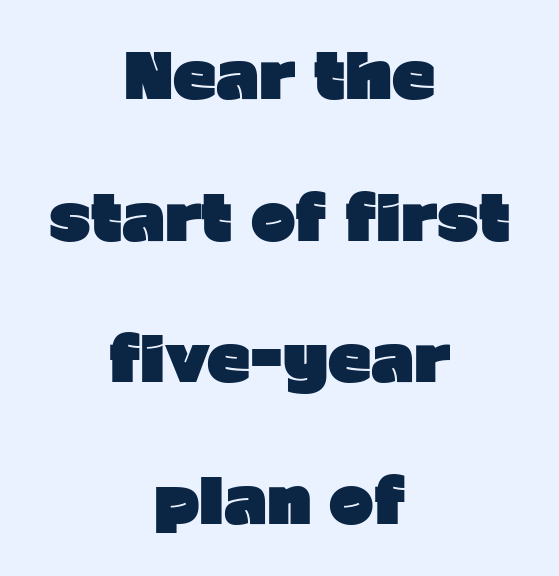
Quick note: not italic, upright. The characters look thick and weighty, a clear bold. Teacher's note: observe the equal gaps on both sides — that is centered alignment. Nobody drew a line under any word here. Caption: standard tracking, unaltered.
